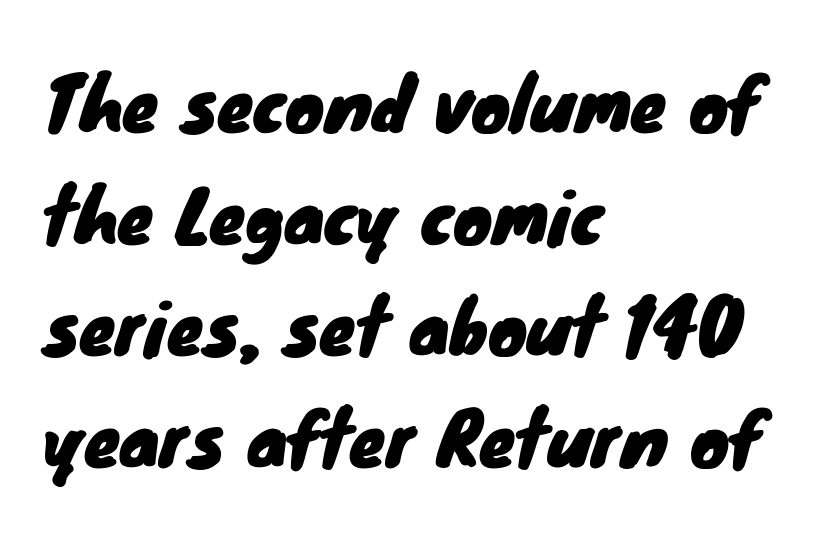
The image shows 73 px sans-serif type; set left-aligned, normal line spacing (1.53x), normal letter spacing, not underlined; low stroke contrast and a small x-height.
